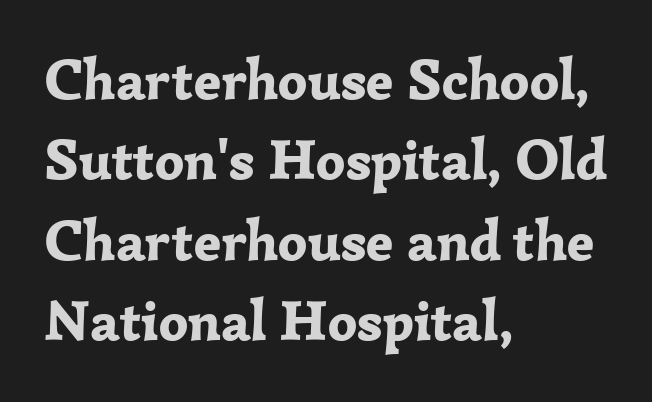
{"serif": "yes", "italic": "no", "bold": "yes", "weight": "bold", "width": "normal", "stroke_contrast": "low", "x_height": "medium", "monospaced": "no", "underline": "no", "align": "left", "line_spacing": "normal", "line_spacing_ratio": 1.41, "letter_spacing": "normal", "letter_spacing_em": 0.0, "glyph_px": 57}
